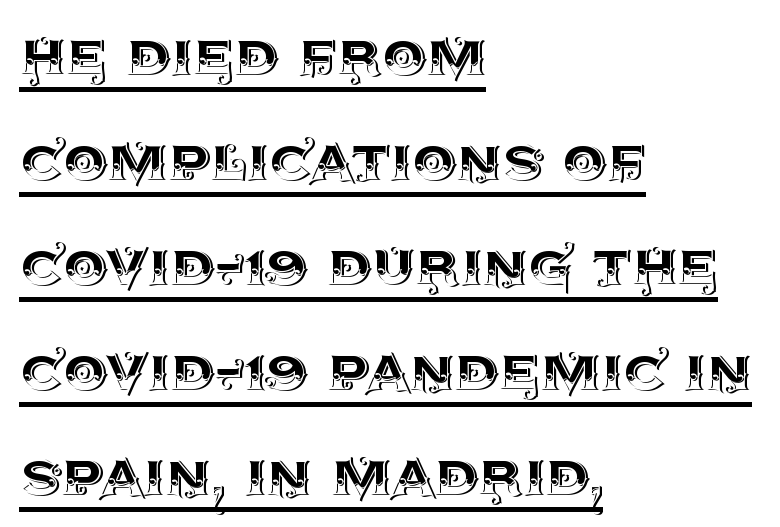
Here the glyphs are tracked normally, forming tight word shapes. This sample carries an underscore along the baseline area. Compared with a centered layout, this one pins lines to the left instead. Does the lettering tilt? It doesn't — this is upright. Note the varied advance widths — an 'i' is clearly narrower than an 'm'. Horizontal bands of white between lines are of average thickness.
